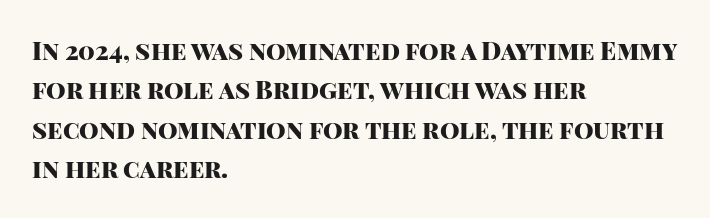
Evenly set lines give the paragraph a standard silhouette. Glance below the letters and you will spot only blank space. Typeset ragged right — the left edge is the straight one. This sample uses plain, unmodified letter spacing. Style check: upright. I'd describe the lettering as bold — thick and assertive.
